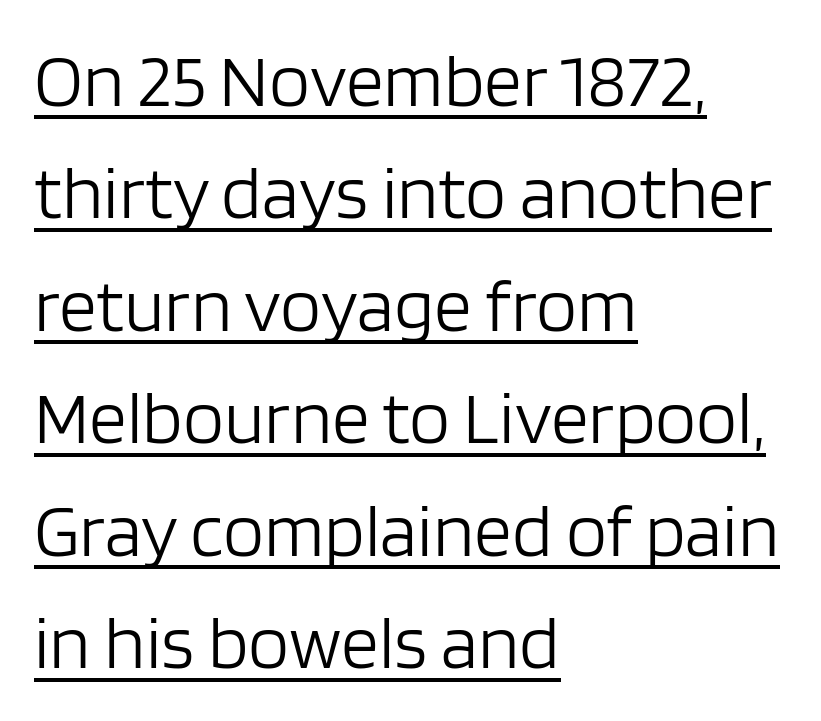
Is the stroke heavy? The answer is a plain regular-or-lighter. Visually the block forms a straight wall on the left and a jagged coastline on the right. The face used here is proportionally spaced, like ordinary book or web type. You can see a thin bar hugging the bottom of the glyphs. What's the leading like? Ordinary, nothing unusual.
